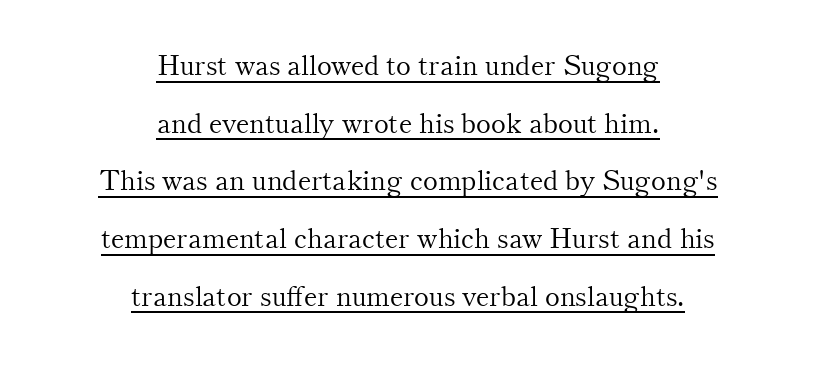
The image shows 28 px light serif type, upright; set centered, loose line spacing (2.06x), normal letter spacing, underlined; medium stroke contrast and a small x-height.
